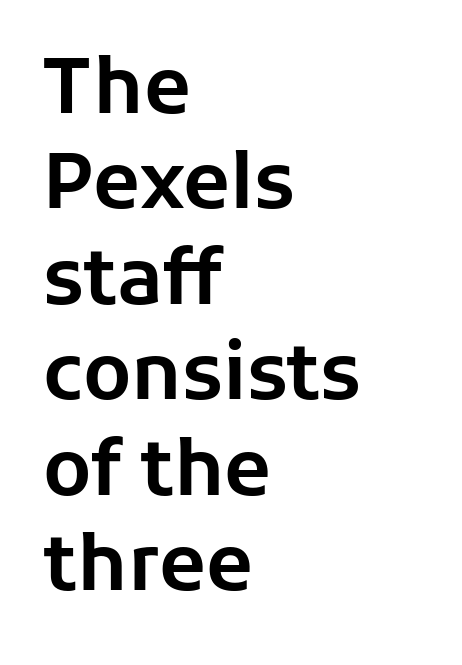
These lines stack with their left ends in a neat column. This is roman type, the default non-slanted kind. Nothing unusual about the tracking: characters are spaced as the font intends. This sample has the flowing, uneven cadence of proportional lettering. The baseline area is clear. Is this a sans? Yes — the strokes have no serifs.
